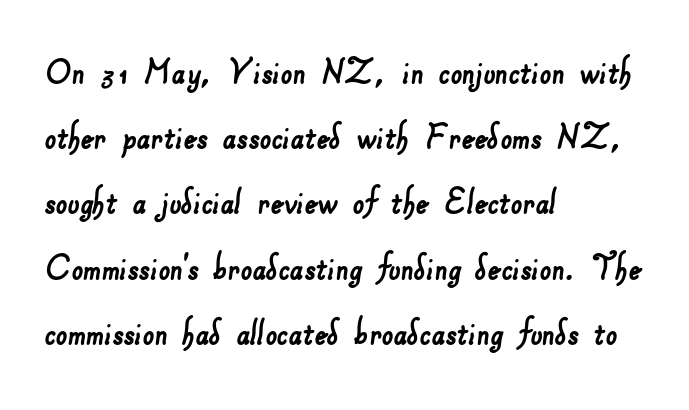
The image shows 41 px sans-serif type; set left-aligned, normal line spacing (1.59x), normal letter spacing, not underlined; low stroke contrast and a small x-height.
